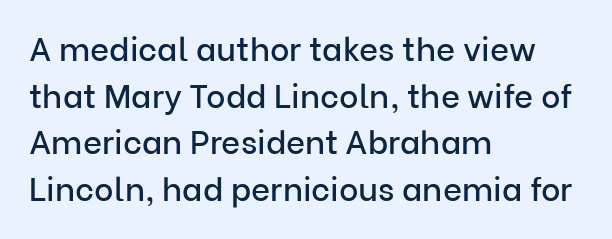
{"serif": "no", "italic": "no", "width": "normal", "stroke_contrast": "low", "x_height": "medium", "monospaced": "no", "underline": "no", "align": "left", "line_spacing": "normal", "line_spacing_ratio": 1.41, "letter_spacing": "normal", "letter_spacing_em": 0.0, "glyph_px": 33}
